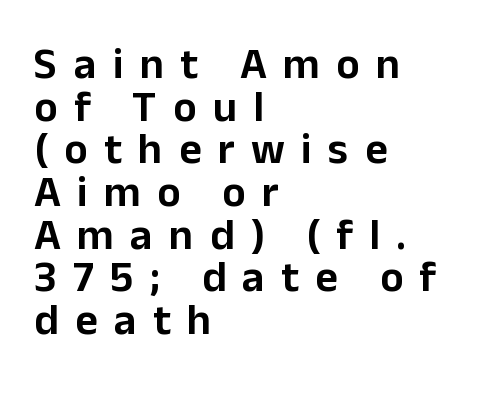
The image shows 44 px sans-serif type, upright; set left-aligned, tight line spacing (0.97x), unusually wide letter spacing (+0.37 em), not underlined; low stroke contrast and a medium x-height.
